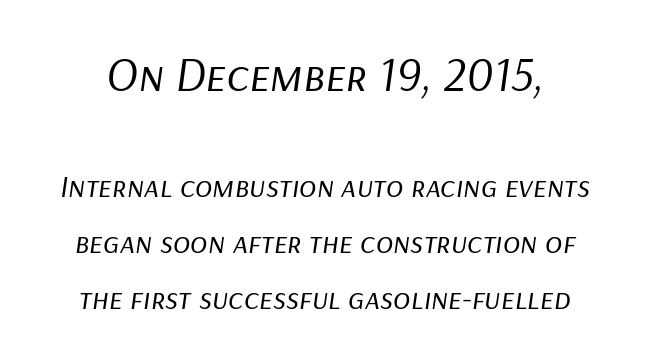
{"italic": "yes", "lean": "right", "slant_degrees": 9, "bold": "no", "weight": "regular", "width": "normal", "stroke_contrast": "low", "x_height": "medium", "monospaced": "no", "underline": "no", "line_spacing_ratio": 1.75, "letter_spacing": "normal", "letter_spacing_em": 0.0, "larger_block": "first", "size_ratio": 1.5, "glyph_px": 48}
